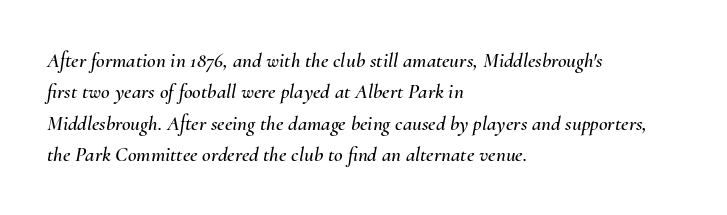
Layout note: lines flush left. Nobody drew a line under any word here. The letters sit at their default tracking, neither squeezed nor spread. The specimen reads as italic at a glance. In terms of leading, this rendering sits right in the middle.
